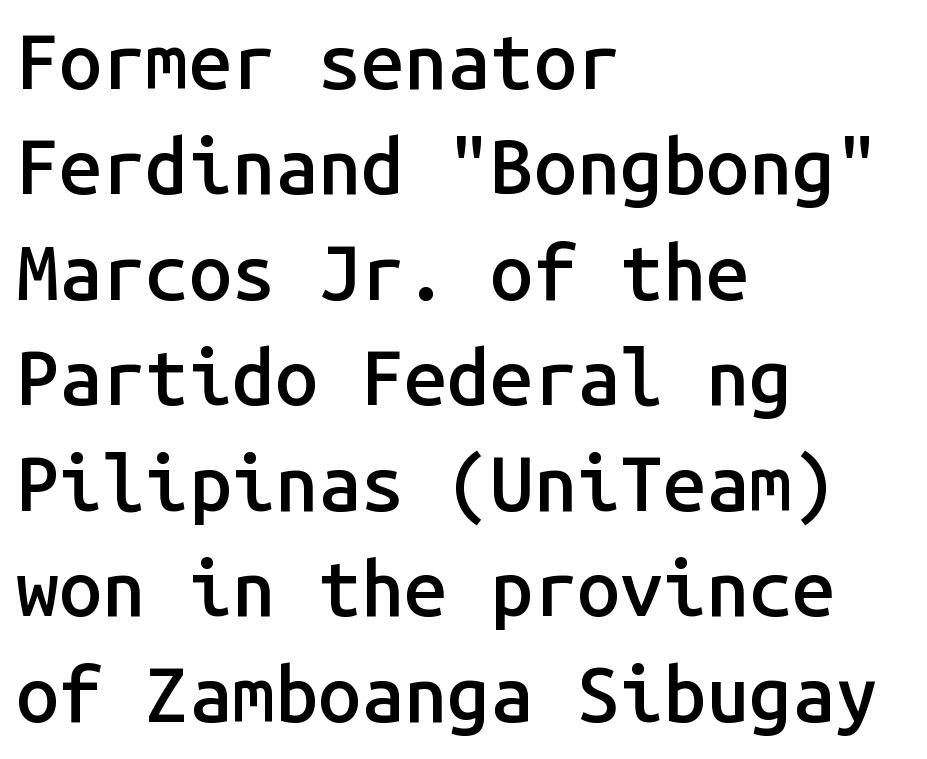
{"serif": "no", "italic": "no", "bold": "semi", "weight": "semibold", "width": "normal", "stroke_contrast": "low", "x_height": "medium", "monospaced": "yes", "underline": "no", "align": "left", "line_spacing": "normal", "line_spacing_ratio": 1.37, "letter_spacing": "normal", "letter_spacing_em": 0.0, "glyph_px": 77}
